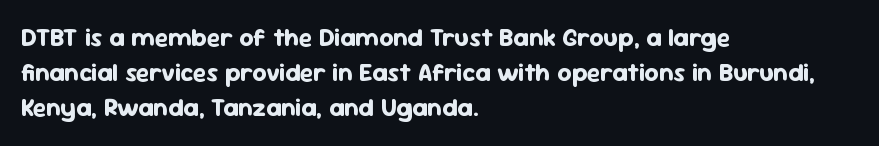
Q: Is the text bold? A: Yes.
Q: Is the text italic (slanted)? A: No, it is upright.
Q: Is the text underlined? A: No.
Q: How is the paragraph aligned? A: Left-aligned.
Q: Is the spacing between letters normal or unusually wide? A: Normal.
Q: Is the spacing between lines tight, normal or loose? A: Normal.
